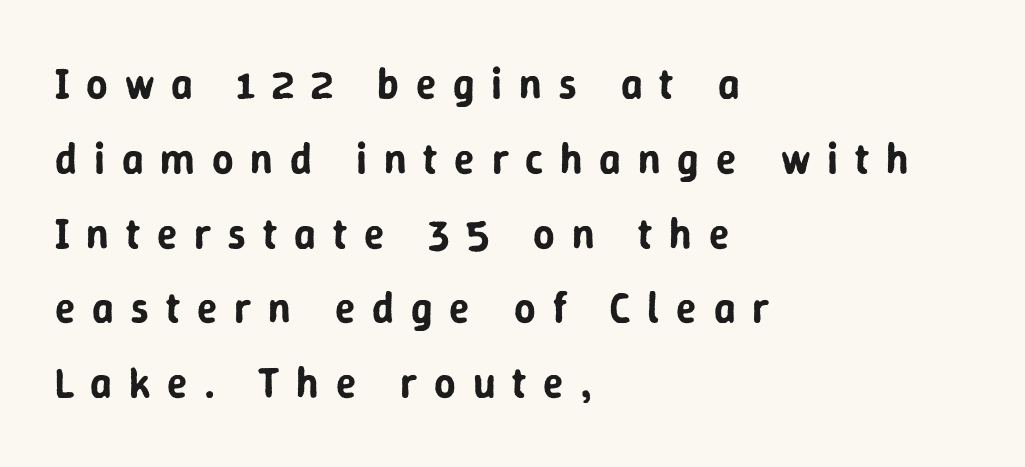
Q: Is the text italic (slanted)? A: No, it is upright.
Q: Is the typeface a serif or a sans-serif typeface? A: Sans-serif.
Q: Is the text underlined? A: No.
Q: How is the paragraph aligned? A: Left-aligned.
Q: Is the spacing between letters normal or unusually wide? A: Unusually wide.
Q: Width (condensed, normal, or wide)? A: Normal.
Q: Stroke contrast? A: Low.
Q: x-height? A: Medium.
Q: Monospaced? A: No.
